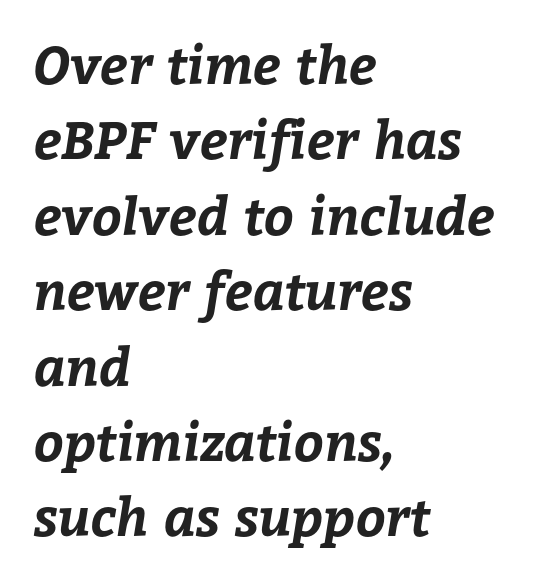
{"bold": "yes", "weight": "bold", "width": "normal", "stroke_contrast": "low", "x_height": "medium", "monospaced": "no", "underline": "no", "align": "left", "line_spacing": "normal", "line_spacing_ratio": 1.45, "letter_spacing": "normal", "letter_spacing_em": 0.0, "glyph_px": 52}
